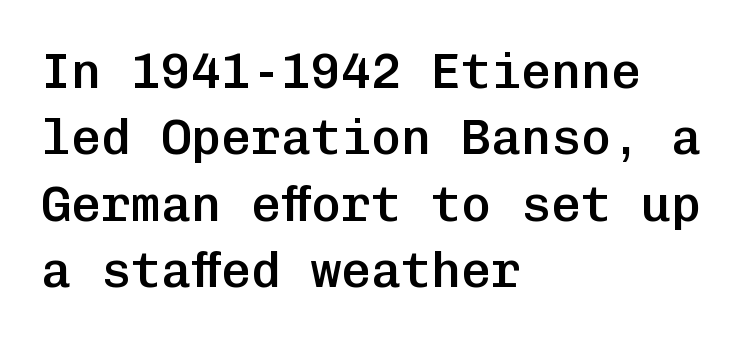
{"serif": "no", "italic": "no", "bold": "semi", "weight": "semibold", "width": "normal", "stroke_contrast": "low", "x_height": "medium", "monospaced": "yes", "underline": "no", "align": "left", "line_spacing": "normal", "line_spacing_ratio": 1.33, "letter_spacing": "normal", "letter_spacing_em": 0.0, "glyph_px": 50}
